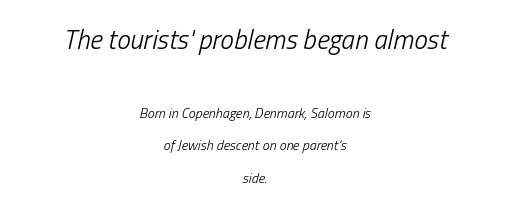
Looking at the ascenders, they clearly lean. Scale decreases going downward across the two blocks. Underlining? Definitely not there. Summary of weight: not heavy and not bold.
